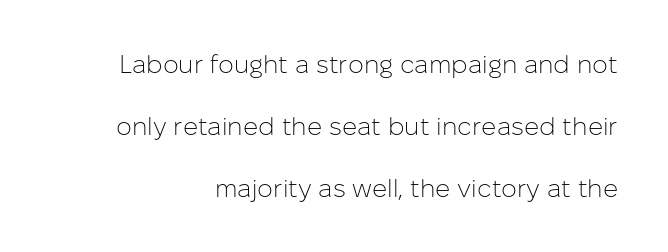
{"italic": "no", "bold": "no", "underline": "no", "align": "right", "line_spacing": "loose", "line_spacing_ratio": 2.48, "letter_spacing": "normal", "letter_spacing_em": 0.0, "glyph_px": 25}
